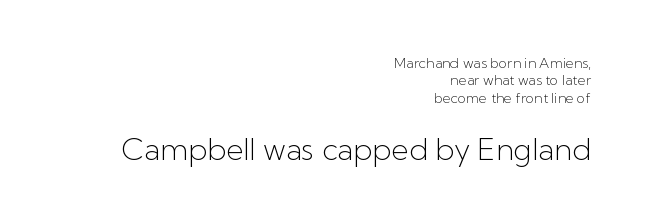
{"serif": "no", "italic": "no", "bold": "no", "weight": "light", "width": "normal", "stroke_contrast": "low", "x_height": "medium", "monospaced": "no", "underline": "no", "align": "right", "line_spacing": "normal", "line_spacing_ratio": 1.25, "letter_spacing": "normal", "letter_spacing_em": 0.0, "larger_block": "second", "size_ratio": 2.14, "glyph_px": 30}
